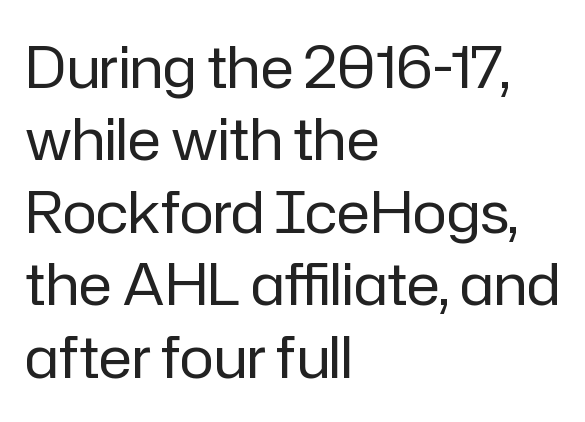
The image shows 57 px regular-weight sans-serif type, upright; set left-aligned, normal line spacing (1.27x), normal letter spacing, not underlined; low stroke contrast and a medium x-height.
